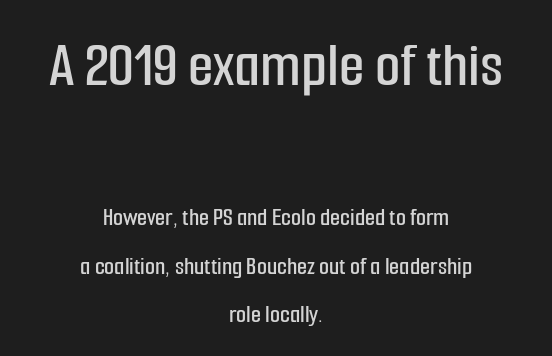
The image shows 66 px condensed sans-serif type, upright; set centered, line spacing 1.87x, normal letter spacing, not underlined; the first (top) block is 2.54x larger; low stroke contrast and a medium x-height.
